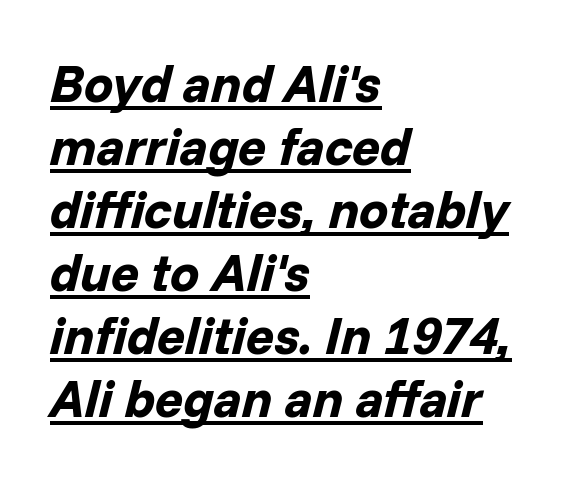
{"italic": "yes", "lean": "right", "slant_degrees": 14, "bold": "yes", "weight": "bold", "width": "normal", "stroke_contrast": "low", "x_height": "medium", "monospaced": "no", "underline": "yes", "align": "left", "line_spacing_ratio": 1.21, "letter_spacing": "normal", "letter_spacing_em": 0.0, "glyph_px": 52}
